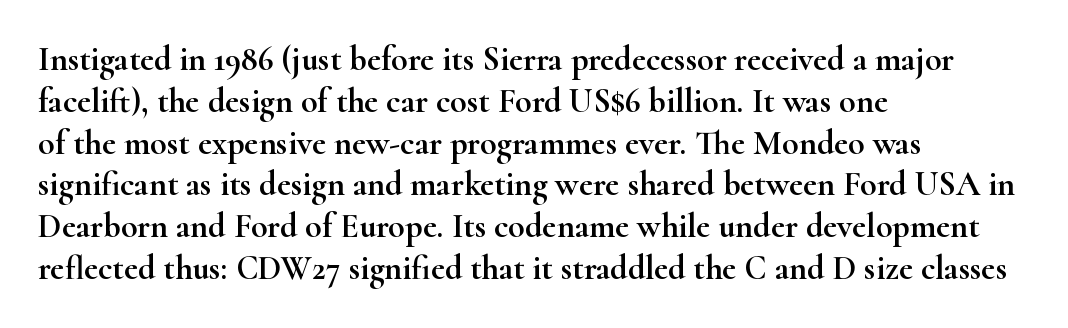
{"serif": "yes", "italic": "no", "width": "wide", "stroke_contrast": "high", "x_height": "small", "monospaced": "no", "underline": "no", "align": "left", "line_spacing_ratio": 1.23, "letter_spacing": "normal", "letter_spacing_em": 0.0, "glyph_px": 34}
